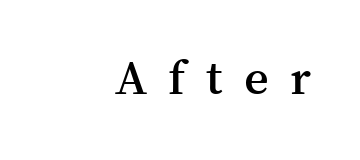
Letter spacing: wide. The space directly below the letters is spotless. The sample has been set in demibold, a notch under bold. Right-aligned paragraph, ragged on the left.
